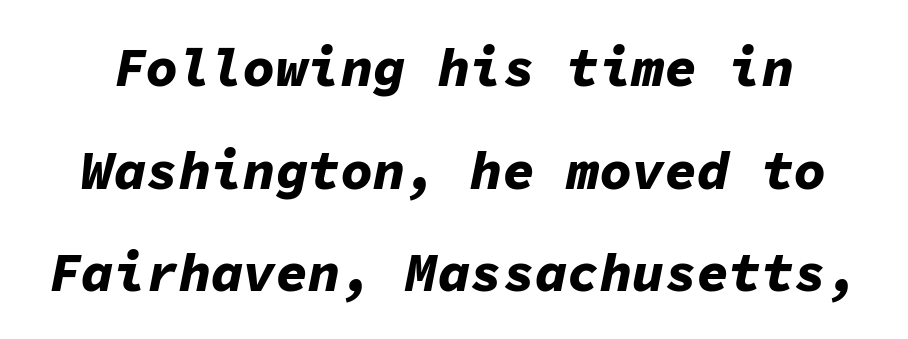
Rows of type keep a wide berth in the vertical direction. Default kerning and tracking; the words read as compact shapes. In terms of posture, this sample is oblique. Thick stems and heavy bowls — unmistakably bold. Monospaced: the letters line up in strict vertical columns. Decoration check: the copy has no underline.
